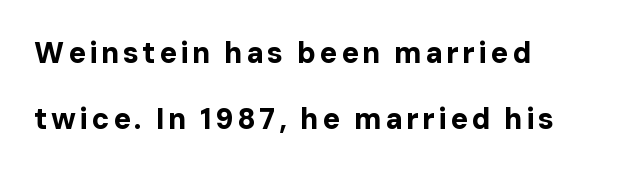
The image shows 29 px bold sans-serif type, upright; set left-aligned, loose line spacing (2.28x), not underlined; low stroke contrast and a medium x-height.
